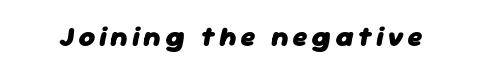
The image shows 28 px heavy type, italic (leaning right); set not underlined; low stroke contrast and a medium x-height.
